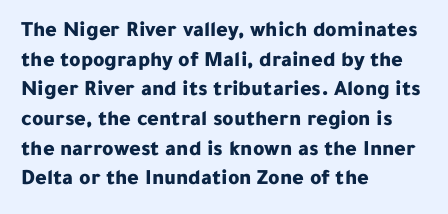
{"italic": "no", "bold": "yes", "underline": "no", "align": "left", "line_spacing": "normal", "line_spacing_ratio": 1.35, "letter_spacing": "normal", "letter_spacing_em": 0.0, "glyph_px": 22}
